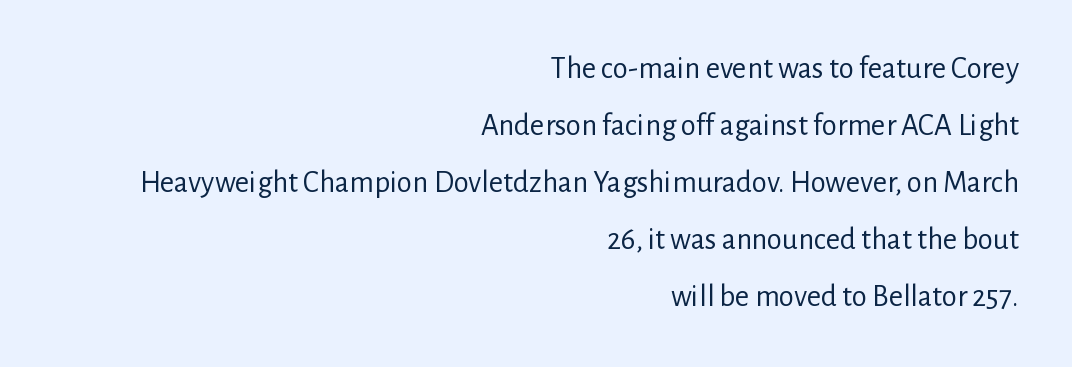
Is this a fixed-width face? No — the glyphs have proportional, varying widths. A flush-right, rag-left setting is used for this passage. The foot of each line stays bare and open. A typesetter would mark this as roman, not italic.
